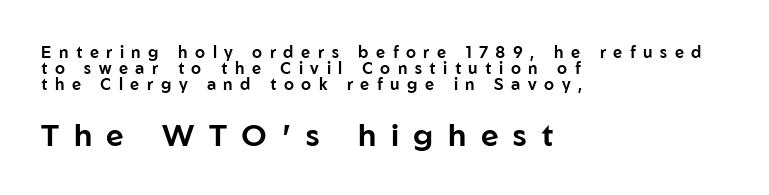
Whoever set this made the second block the dominant, larger element. A clean baseline with only descenders dipping below it. You could barely slide anything between these rows. You can tell it's not italic because the verticals are truly vertical. Type style note: lacks serifs. Teacher's note: observe the even left margin — that is flush-left alignment.
